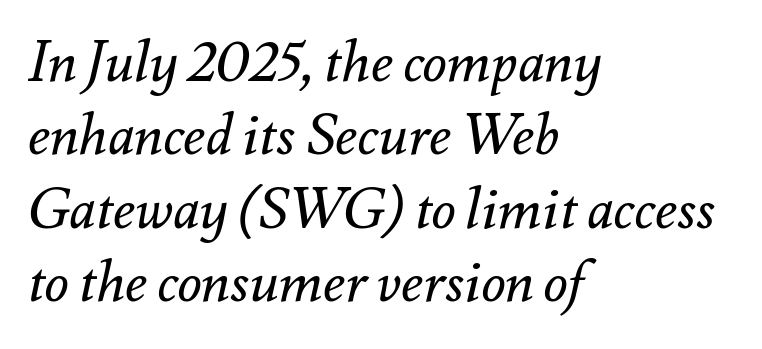
The glyphs are unaccompanied by any horizontal stroke below them. Weight: not bold — regular or lighter. The rendering keeps characters at their native spacing. These lines sit exactly where default settings would place them.
